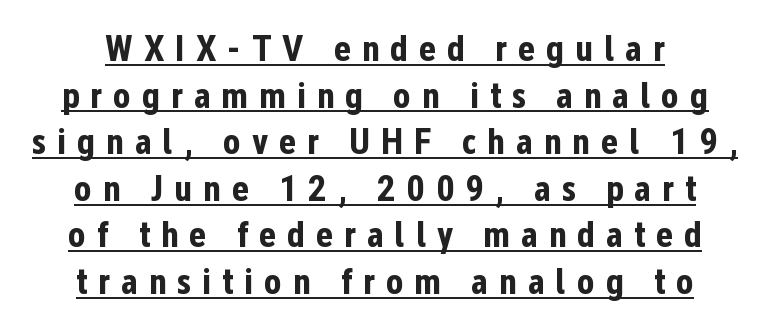
The image shows 37 px bold, condensed sans-serif type, upright; set normal line spacing (1.26x), unusually wide letter spacing (+0.29 em), underlined; low stroke contrast and a medium x-height.
